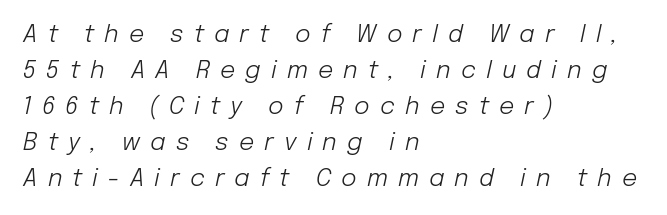
The gaps between neighbouring characters are conspicuously large. Is this a heavy cut? Hardly; it is regular or lighter. Whoever set this chose a conventional vertical rhythm. The lines are quadded left. Yep, that's italic — everything's leaning.
